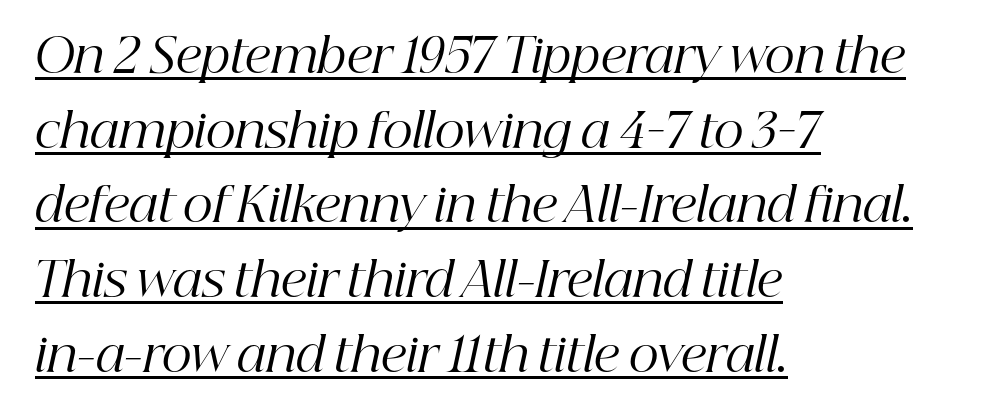
Q: Is the text bold? A: No.
Q: Is the text italic (slanted)? A: Yes, it leans right by about 12 degrees.
Q: Is the typeface a serif or a sans-serif typeface? A: Serif.
Q: Is the text underlined? A: Yes.
Q: How is the paragraph aligned? A: Left-aligned.
Q: Is the spacing between letters normal or unusually wide? A: Normal.
Q: Is the spacing between lines tight, normal or loose? A: Normal.
Q: Width (condensed, normal, or wide)? A: Normal.
Q: Stroke contrast? A: High.
Q: x-height? A: Medium.
Q: Monospaced? A: No.
